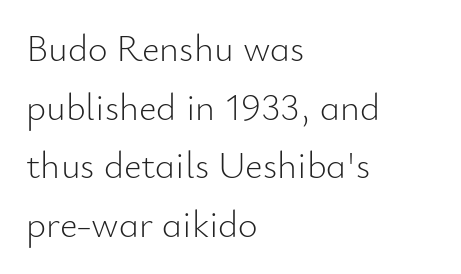
Honestly, the letter spacing is just normal — you wouldn't notice it. The letters carry no serifs — their stems end cleanly without finishing strokes. The area under the type is left untouched. No extra ink here — the face is not bold. The passage shown stacks its lines at a standard gap. Looks like regular typesetting: each glyph gets only the width it needs.
